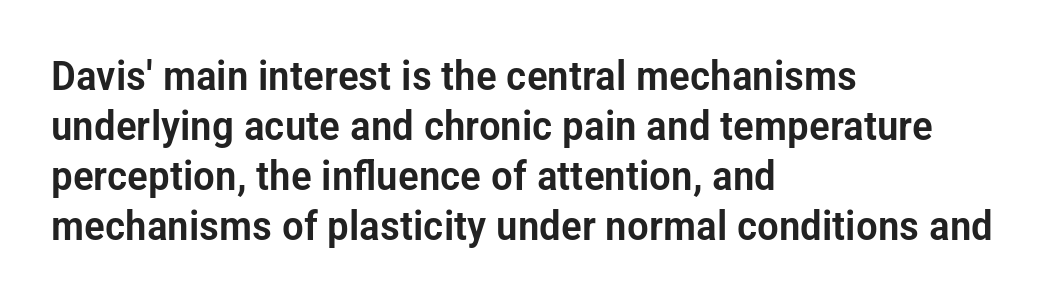
The image shows 41 px condensed sans-serif type, upright; set left-aligned, line spacing 1.22x, normal letter spacing, not underlined; low stroke contrast and a medium x-height.
